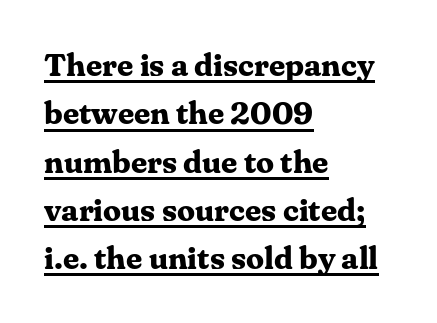
Q: Is the text bold? A: Yes.
Q: Is the text italic (slanted)? A: No, it is upright.
Q: Is the typeface a serif or a sans-serif typeface? A: Serif.
Q: Is the text underlined? A: Yes.
Q: How is the paragraph aligned? A: Left-aligned.
Q: Is the spacing between letters normal or unusually wide? A: Normal.
Q: Is the spacing between lines tight, normal or loose? A: Normal.
Q: Width (condensed, normal, or wide)? A: Normal.
Q: Stroke contrast? A: Medium.
Q: x-height? A: Medium.
Q: Monospaced? A: No.
